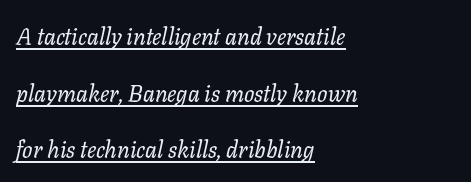
A typesetter would call this leading open, well beyond the default. Every row of glyphs begins at an identical x-position on the left. Notice how a bar underscores the lettering throughout. No extra ink here — the face is not bold. Emphasis-style slanted type is in use.
